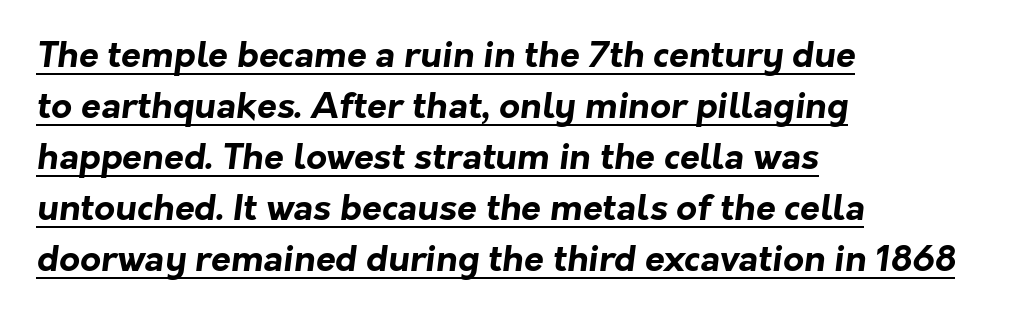
The block of text has a typical density, with ordinary space between rows. These lines keep a tight, regular rhythm from letter to letter. Compared with an ordinary text face, these strokes are far heavier — a full bold. Caption: multi-line text, flush left, ragged right.
